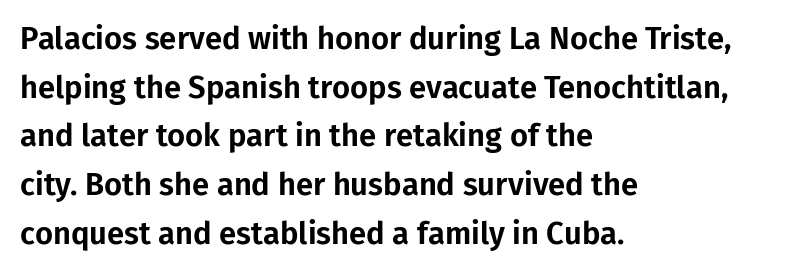
Nope, no serifs anywhere on these letters. The letters stand upright; this is a roman face. These lines sit exactly where default settings would place them. The zone under the glyphs is completely vacant. Does extra space separate the letters? No, they use regular spacing.
